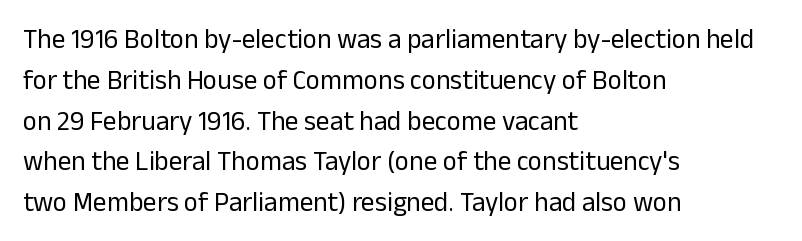
Q: Is the text bold? A: No.
Q: Is the text italic (slanted)? A: No, it is upright.
Q: Is the text underlined? A: No.
Q: How is the paragraph aligned? A: Left-aligned.
Q: Is the spacing between letters normal or unusually wide? A: Normal.
Q: Is the spacing between lines tight, normal or loose? A: Normal.
